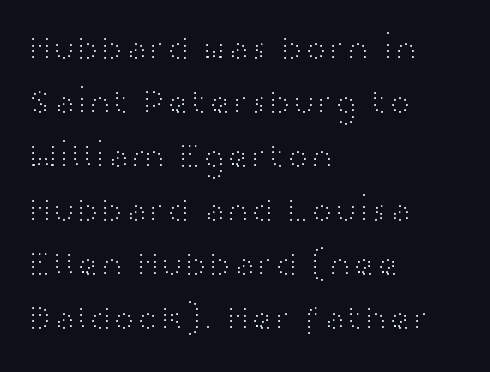
Stems here are at most as thick as an everyday book face. Classification — sans serif. You could not count columns in this text — the font is proportionally spaced. Interline gaps are of average width in this sample.
